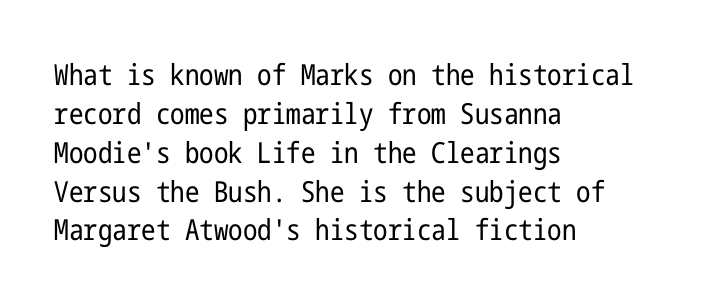
The paragraph has a hard left edge and a soft right edge. The rendering shows plain stroke endings on the letterforms — a sans-serif design. Tracking value appears to be zero — textbook default spacing. Ink coverage per letter is moderate at most. One glance says typical: line gaps are just what's usual.
